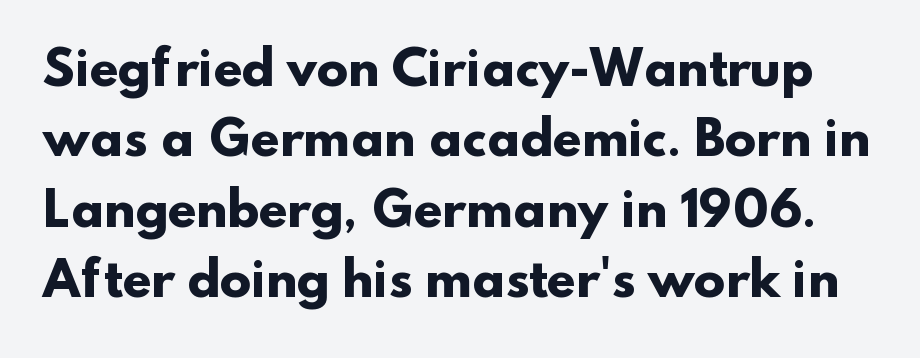
Q: Is the text bold? A: Yes.
Q: Is the typeface a serif or a sans-serif typeface? A: Sans-serif.
Q: Is the text underlined? A: No.
Q: Is the spacing between letters normal or unusually wide? A: Normal.
Q: Is the spacing between lines tight, normal or loose? A: Normal.
Q: Width (condensed, normal, or wide)? A: Normal.
Q: Stroke contrast? A: Low.
Q: x-height? A: Small.
Q: Monospaced? A: No.
